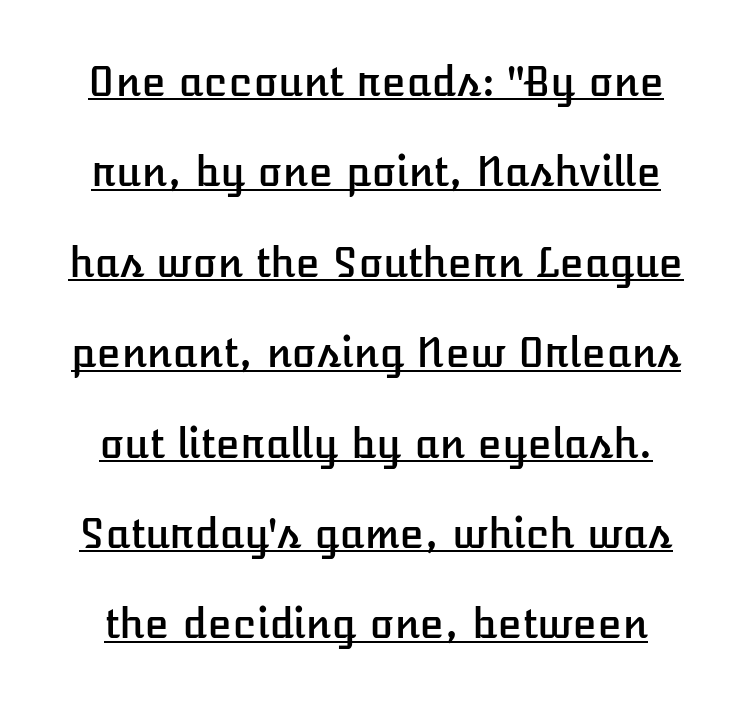
The image shows 40 px text type, upright; set loose line spacing (2.26x), normal letter spacing, underlined; low stroke contrast and a medium x-height.
